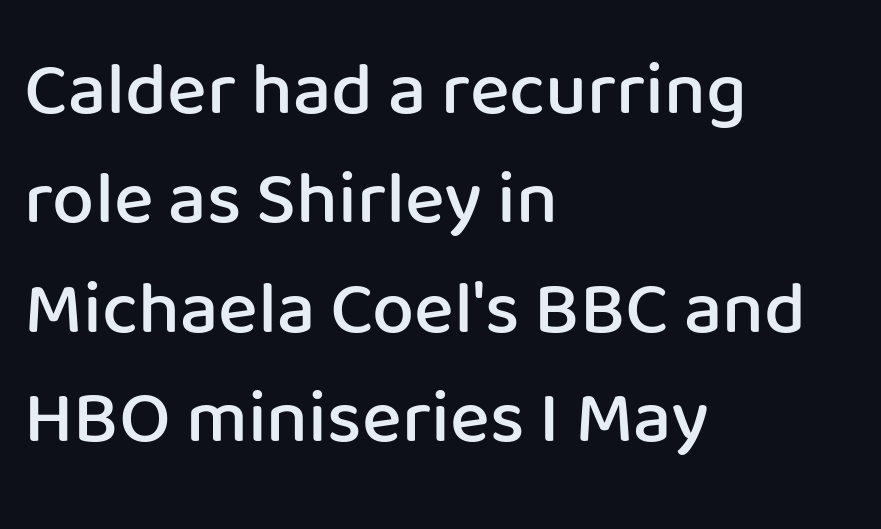
Q: Is the text bold? A: Semi-bold.
Q: Is the text italic (slanted)? A: No, it is upright.
Q: Is the typeface a serif or a sans-serif typeface? A: Sans-serif.
Q: Is the text underlined? A: No.
Q: How is the paragraph aligned? A: Left-aligned.
Q: Is the spacing between letters normal or unusually wide? A: Normal.
Q: Is the spacing between lines tight, normal or loose? A: Normal.
Q: Width (condensed, normal, or wide)? A: Normal.
Q: Stroke contrast? A: Low.
Q: x-height? A: Medium.
Q: Monospaced? A: No.
